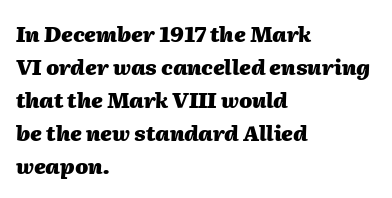
The image shows 21 px bold type, italic (leaning right); set left-aligned, normal line spacing (1.57x), normal letter spacing, not underlined.
